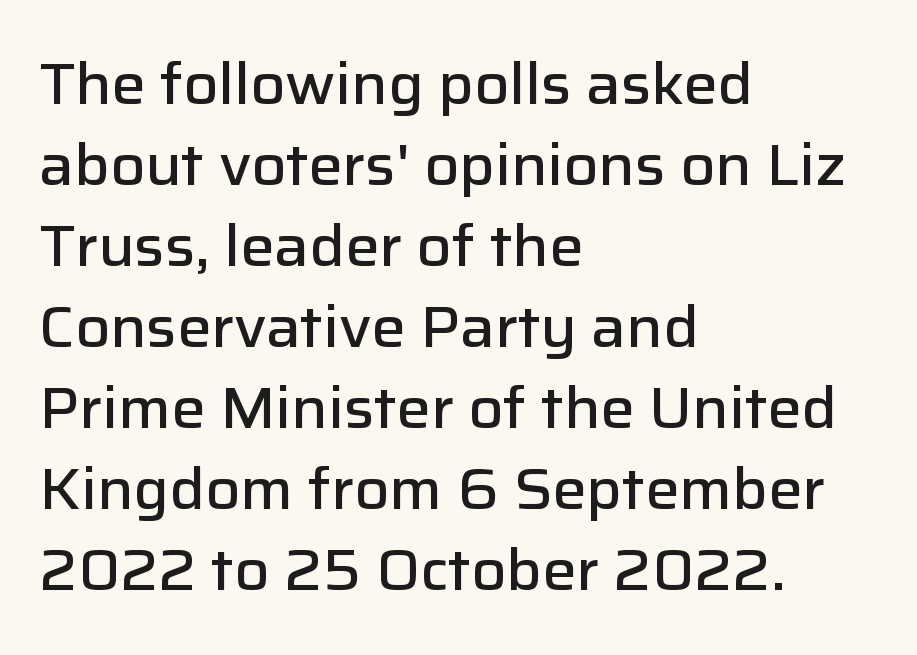
The image shows 57 px semibold sans-serif type, upright; set left-aligned, normal line spacing (1.42x), normal letter spacing, not underlined; low stroke contrast and a medium x-height.
